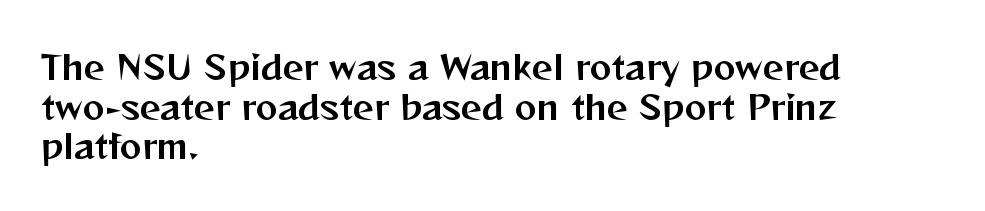
Caption: standard tracking, unaltered. Each letter keeps its own natural width here, so spacing adapts to shape. Line beginnings align vertically; line endings do not. Classification — sans serif. Words float on clear page, feet unadorned.
